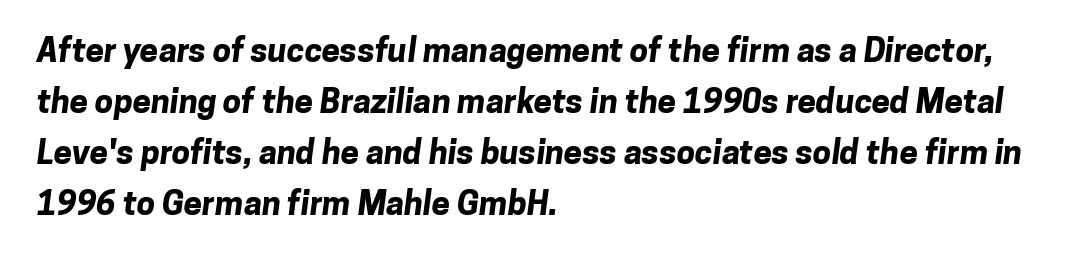
{"serif": "no", "bold": "yes", "weight": "bold", "width": "normal", "stroke_contrast": "low", "x_height": "medium", "monospaced": "no", "underline": "no", "align": "left", "line_spacing": "normal", "line_spacing_ratio": 1.55, "letter_spacing": "normal", "letter_spacing_em": 0.0, "glyph_px": 33}
